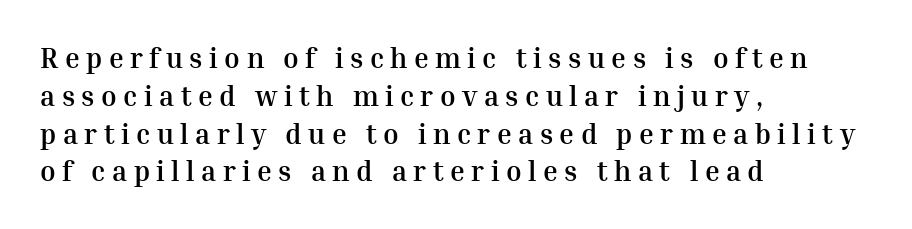
Think of a printed novel: that variable character pitch is what you see here. Examine the stroke ends and you'll spot serifs. Normally led — the rows are evenly, conventionally spaced. Heavy-handed strokes throughout: this text is bold.
